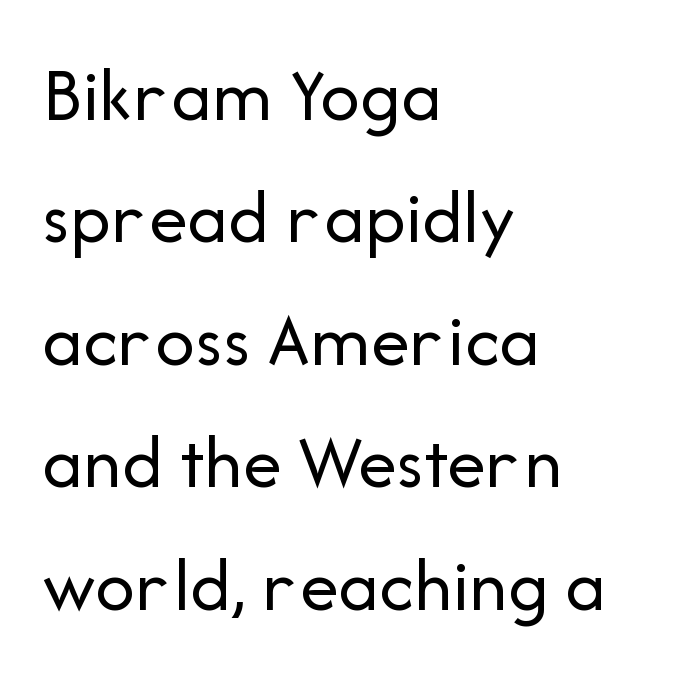
The passage shown is typed in a proportional face where columns would drift. Layout note: lines flush left. The designer went with a sans here, leaving each stem footless. The line-height multiplier appears to be the usual default.
